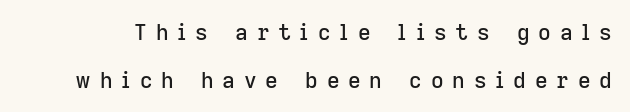
{"italic": "no", "underline": "no", "line_spacing": "loose", "line_spacing_ratio": 2.16, "letter_spacing": "wide", "letter_spacing_em": 0.4, "glyph_px": 22}
